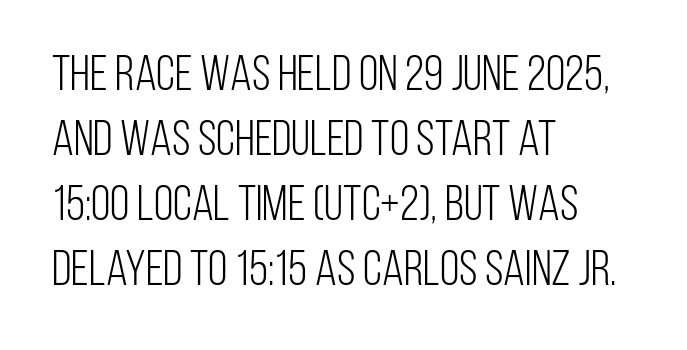
Upright lettering throughout. Character widths vary here, with narrow letters taking less room than wide ones. Descenders hang freely into open space. The font sits on the lighter half of the weight spectrum, regular included. The letters sit at their default tracking, neither squeezed nor spread.
